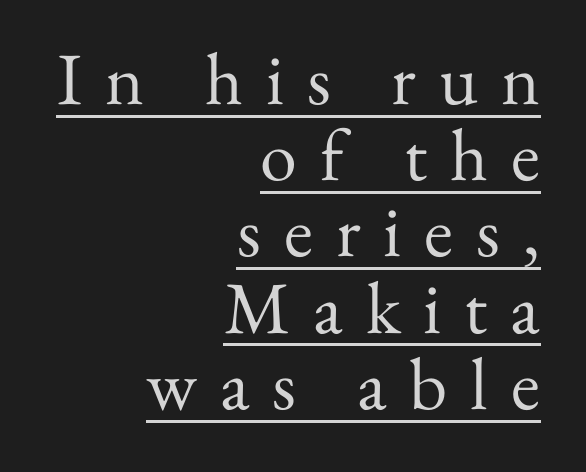
The image shows 74 px regular-weight serif type, upright; set right-aligned, tight line spacing (1.03x), unusually wide letter spacing (+0.31 em), underlined; medium stroke contrast and a small x-height.
